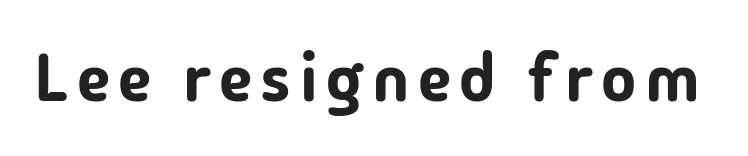
The image shows 66 px sans-serif type, upright; set not underlined; low stroke contrast and a medium x-height.
